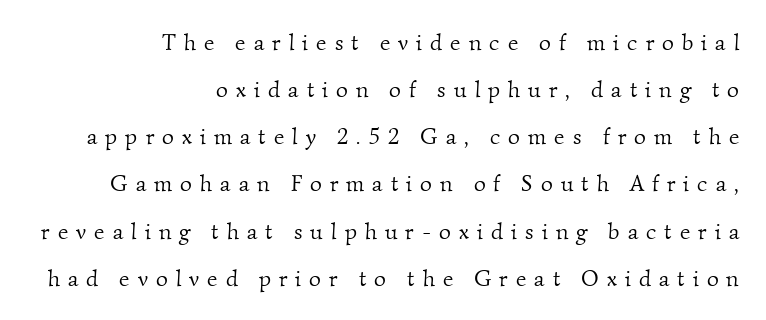
This rendering uses right alignment, leaving the left contour irregular. This rendering widens character spacing well past its baseline value. Descenders are the only things crossing below the line. This is not heavy type; no bold has been used. A great deal of white space separates one row of letters from the next.
